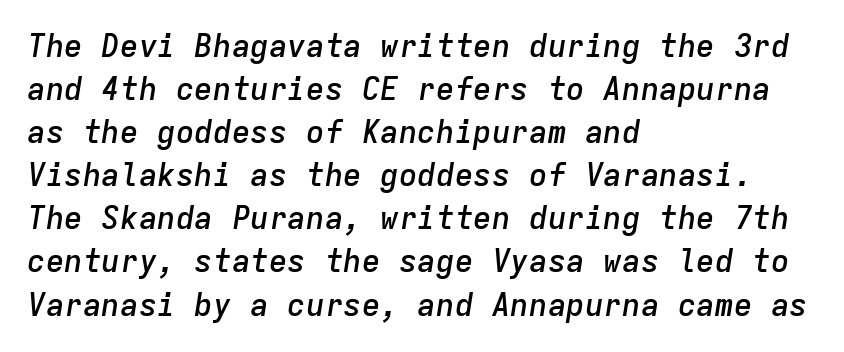
The image shows 31 px semibold type, italic (leaning right), monospaced; set left-aligned, normal line spacing (1.39x), normal letter spacing, not underlined; low stroke contrast and a medium x-height.
